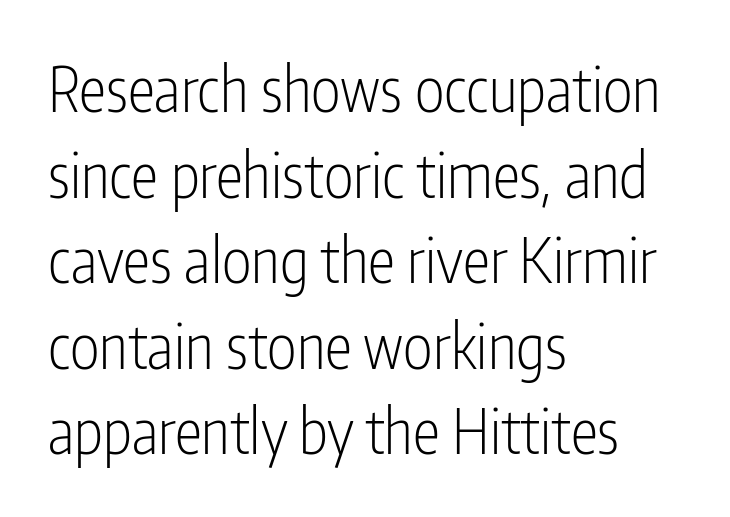
Leftover space on each line is placed entirely after the last word. The type is set solid horizontally, with unmodified tracking. Serif or sans? Sans — the stroke terminals are bare. Character widths vary here, with narrow letters taking less room than wide ones.
